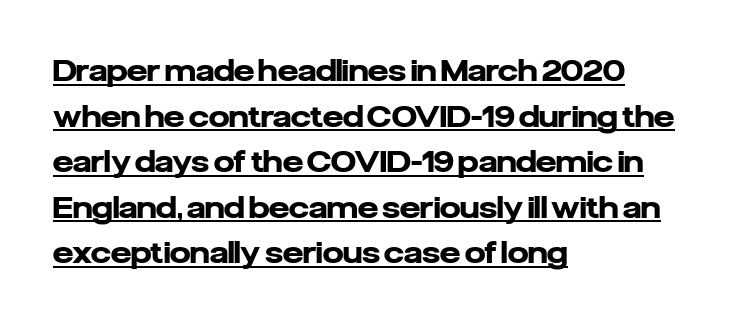
The image shows 29 px heavy sans-serif type, upright; set left-aligned, normal line spacing (1.57x), normal letter spacing, underlined; low stroke contrast and a medium x-height.
